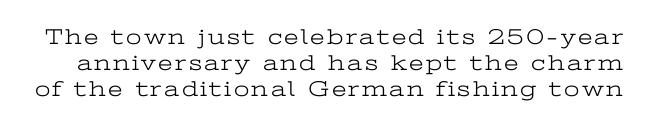
The zone under the glyphs is completely vacant. The cut favours lightness, reaching ordinary text weight at its darkest. The lettering holds an erect, upright posture throughout.
